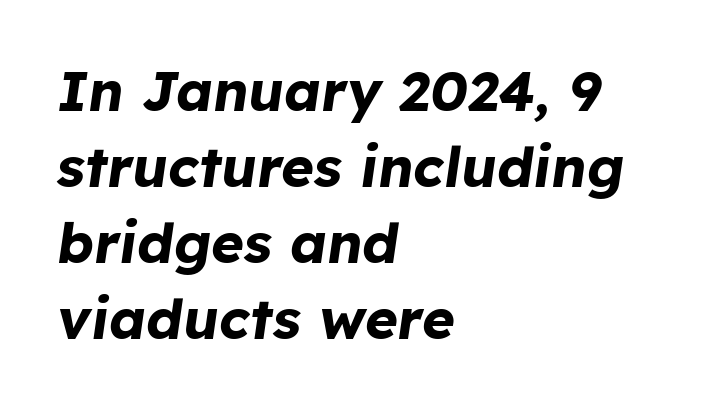
Q: Is the text bold? A: Yes.
Q: Is the text italic (slanted)? A: Yes, it leans right by about 8 degrees.
Q: Is the text underlined? A: No.
Q: How is the paragraph aligned? A: Left-aligned.
Q: Is the spacing between letters normal or unusually wide? A: Normal.
Q: Is the spacing between lines tight, normal or loose? A: Normal.
Q: Width (condensed, normal, or wide)? A: Normal.
Q: Stroke contrast? A: Low.
Q: x-height? A: Medium.
Q: Monospaced? A: No.
